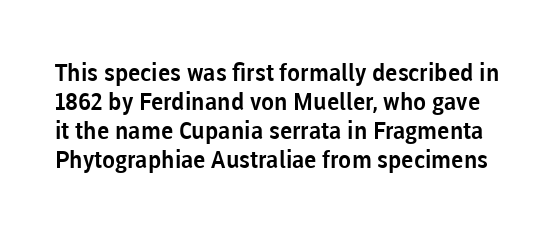
Q: Is the text italic (slanted)? A: No, it is upright.
Q: Is the text underlined? A: No.
Q: Is the spacing between letters normal or unusually wide? A: Normal.
